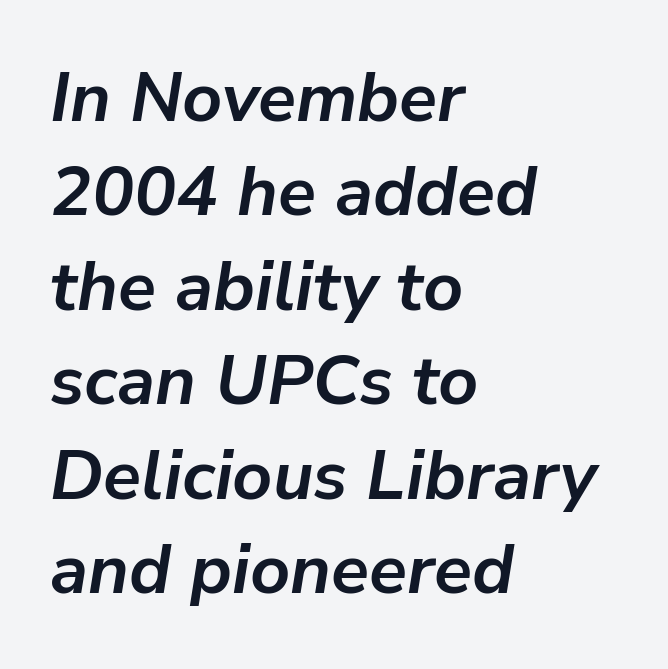
Q: Is the text bold? A: Yes.
Q: Is the text italic (slanted)? A: Yes, it leans right by about 9 degrees.
Q: Is the text underlined? A: No.
Q: How is the paragraph aligned? A: Left-aligned.
Q: Is the spacing between letters normal or unusually wide? A: Normal.
Q: Is the spacing between lines tight, normal or loose? A: Normal.
Q: Width (condensed, normal, or wide)? A: Normal.
Q: Stroke contrast? A: Low.
Q: x-height? A: Medium.
Q: Monospaced? A: No.
